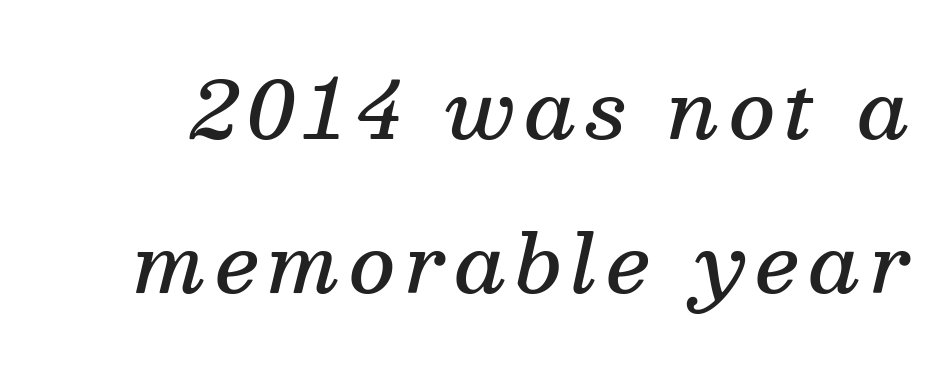
The image shows 79 px semibold serif type, italic (leaning right); set loose line spacing (1.95x), not underlined; medium stroke contrast and a medium x-height.
